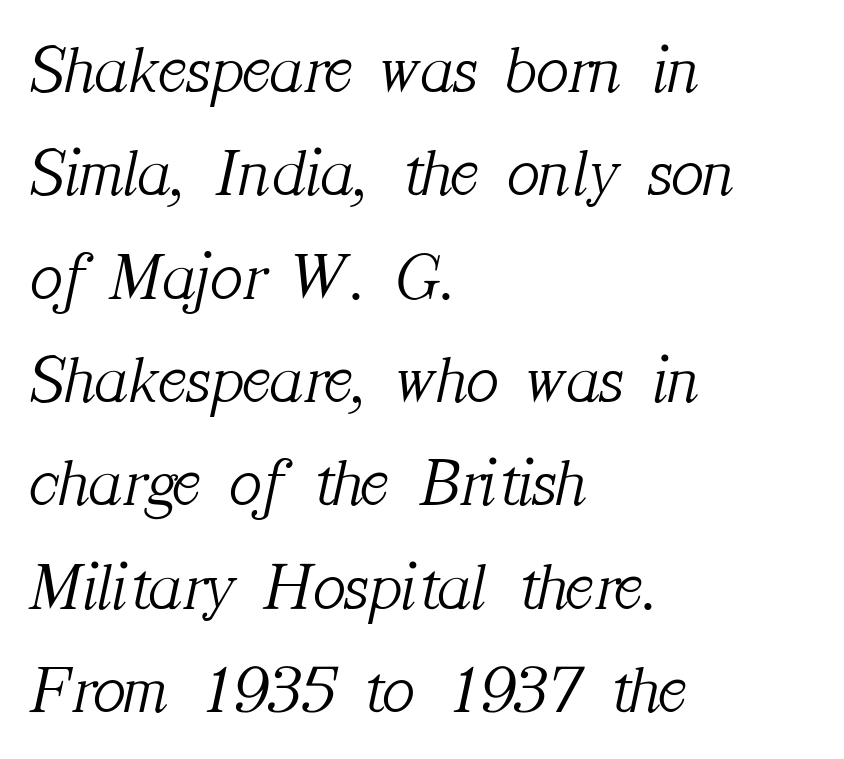
Compared with typical body copy, the letter spacing here is the same. Line beginnings align vertically; line endings do not. Characters are canted at an angle relative to the baseline's perpendicular. Evenly set lines give the paragraph a standard silhouette. Think of a printed novel: that variable character pitch is what you see here. Beneath every word, the page is bare.
